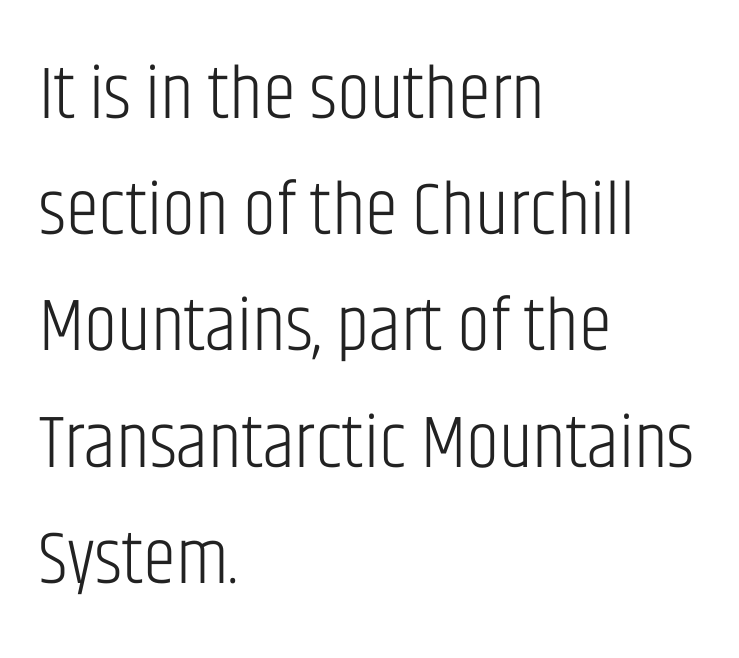
This sample is left-justified, so line endings fall wherever the words run out. Stems and bowls with no extra thickness — not bold. Each row of text sits above clean, open space. No italicization has been applied; the sample stays upright. Proportional: the letters do not fall into vertical columns.
